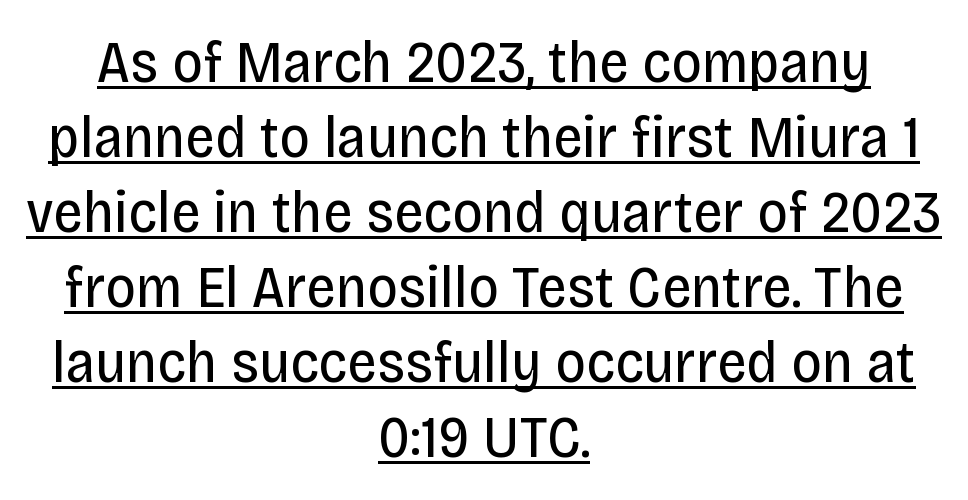
{"serif": "no", "italic": "no", "bold": "no", "weight": "regular", "width": "condensed", "stroke_contrast": "low", "x_height": "large", "monospaced": "no", "underline": "yes", "align": "center", "line_spacing": "normal", "line_spacing_ratio": 1.25, "letter_spacing": "normal", "letter_spacing_em": 0.0, "glyph_px": 60}
